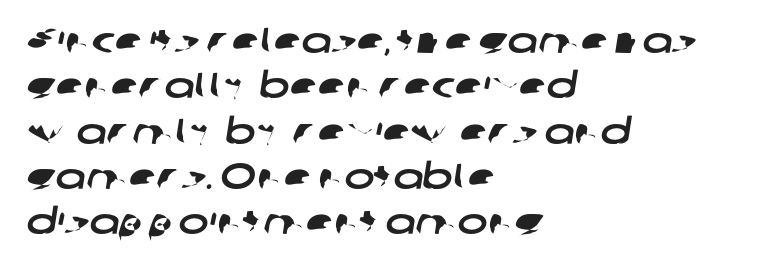
The image shows 36 px wide sans-serif type; set left-aligned, normal line spacing (1.26x), normal letter spacing, not underlined; low stroke contrast and a medium x-height.
